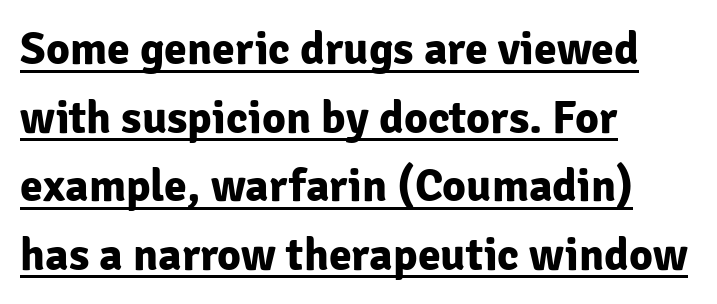
The image shows 46 px bold sans-serif type, upright; set left-aligned, normal line spacing (1.49x), normal letter spacing, underlined; low stroke contrast and a medium x-height.
